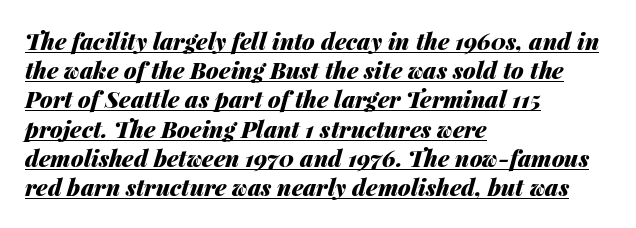
The image shows 23 px bold type, italic (leaning right); set left-aligned, normal line spacing (1.27x), normal letter spacing, underlined.
